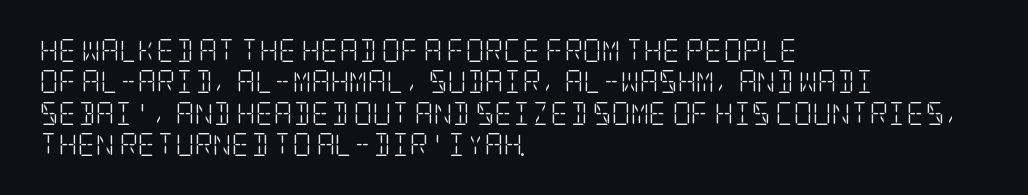
Q: Is the text bold? A: No.
Q: Is the text italic (slanted)? A: No, it is upright.
Q: Is the text underlined? A: No.
Q: How is the paragraph aligned? A: Left-aligned.
Q: Is the spacing between letters normal or unusually wide? A: Normal.
Q: Is the spacing between lines tight, normal or loose? A: Normal.
